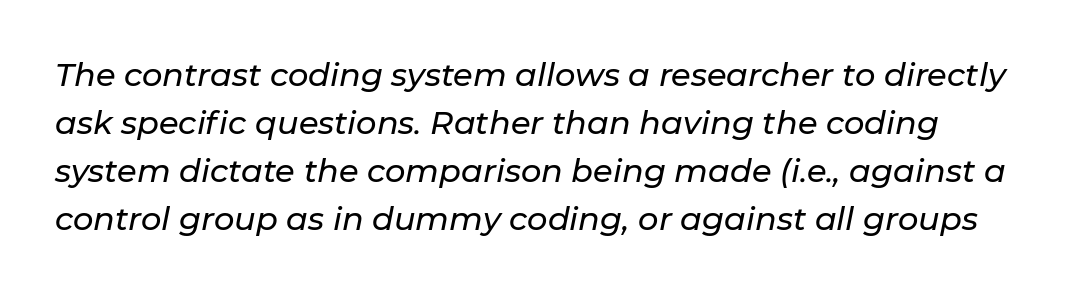
Q: Is the text italic (slanted)? A: Yes, it leans right by about 11 degrees.
Q: Is the text underlined? A: No.
Q: Is the spacing between letters normal or unusually wide? A: Normal.
Q: Is the spacing between lines tight, normal or loose? A: Normal.
Q: Width (condensed, normal, or wide)? A: Normal.
Q: Stroke contrast? A: Low.
Q: x-height? A: Medium.
Q: Monospaced? A: No.
